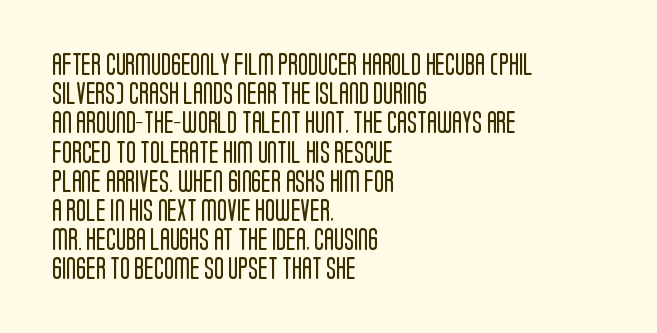
{"italic": "no", "bold": "no", "underline": "no", "align": "left", "line_spacing": "normal", "line_spacing_ratio": 1.27, "letter_spacing": "normal", "letter_spacing_em": 0.0, "glyph_px": 23}
